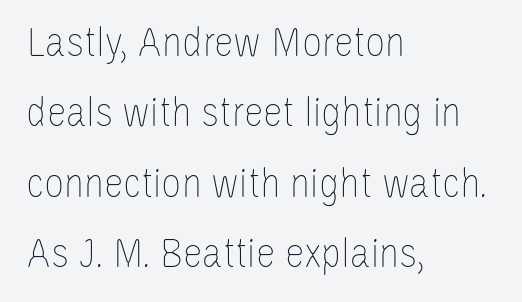
This is roman type, the default non-slanted kind. Vertical stems look standard width or narrower in stroke. Each letter keeps its own natural width here, so spacing adapts to shape. Line starts are locked; line ends wander. Underlining? Definitely not there.
